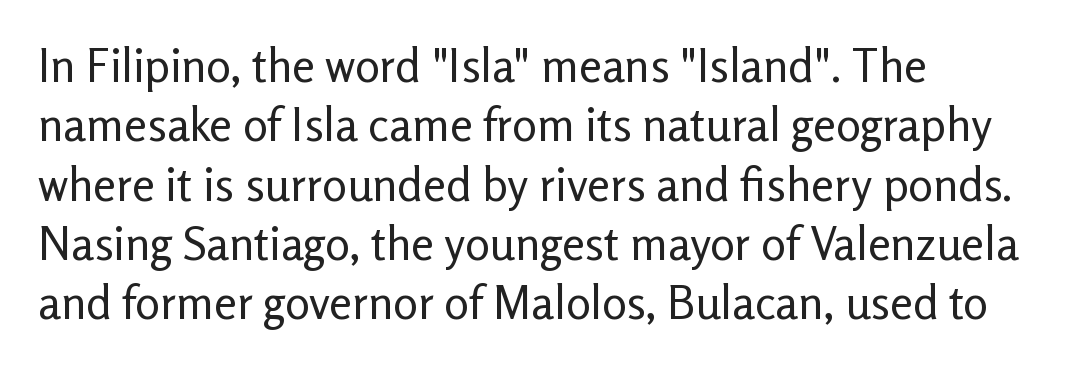
Q: Is the text bold? A: No.
Q: Is the text italic (slanted)? A: No, it is upright.
Q: Is the typeface a serif or a sans-serif typeface? A: Sans-serif.
Q: Is the text underlined? A: No.
Q: How is the paragraph aligned? A: Left-aligned.
Q: Is the spacing between letters normal or unusually wide? A: Normal.
Q: Is the spacing between lines tight, normal or loose? A: Normal.
Q: Width (condensed, normal, or wide)? A: Normal.
Q: Stroke contrast? A: Low.
Q: x-height? A: Medium.
Q: Monospaced? A: No.
